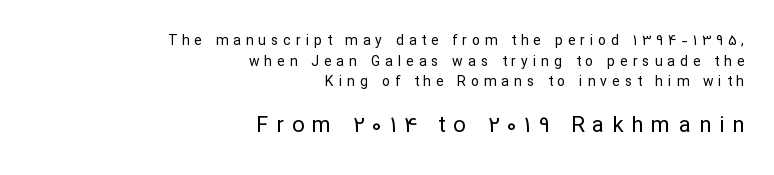
{"italic": "no", "bold": "no", "underline": "no", "align": "right", "line_spacing": "normal", "line_spacing_ratio": 1.47, "letter_spacing": "wide", "letter_spacing_em": 0.36, "larger_block": "second", "size_ratio": 1.57, "glyph_px": 22}
